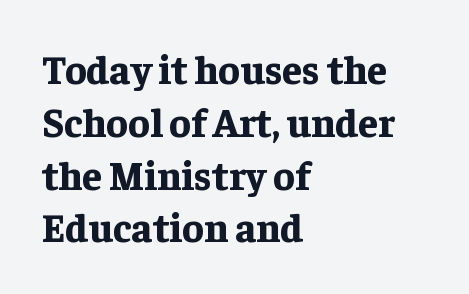
Underlining? Definitely not there. These lines stack with their left ends in a neat column. The face used here has the dense, thick strokes of a bold. You could call the tracking neutral — neither tight nor loose. These lines sit exactly where default settings would place them.
